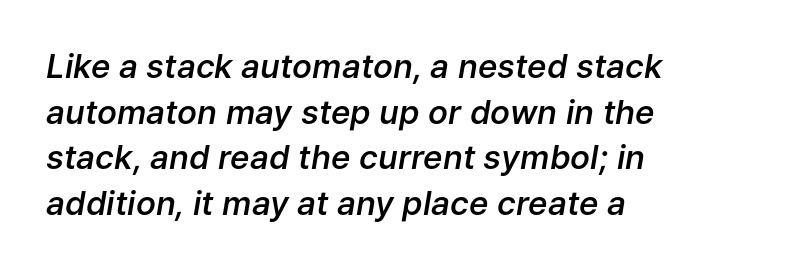
{"italic": "yes", "lean": "right", "slant_degrees": 9, "bold": "semi", "weight": "semibold", "width": "normal", "stroke_contrast": "low", "x_height": "medium", "monospaced": "no", "underline": "no", "align": "left", "line_spacing": "normal", "line_spacing_ratio": 1.38, "letter_spacing": "normal", "letter_spacing_em": 0.0, "glyph_px": 33}
